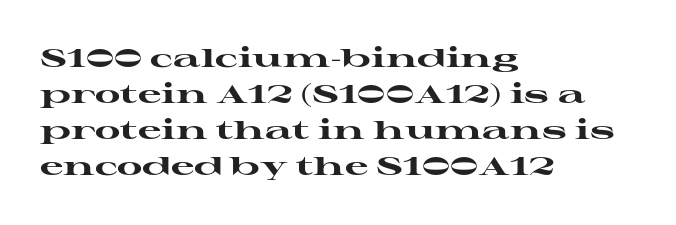
Clear beneath every line of the passage. The typography opts for an upright posture over an oblique one. Evenly set lines give the paragraph a standard silhouette. Standard letterfit; no display-style spreading of the glyphs. The compositor pushed each line to the left boundary.
